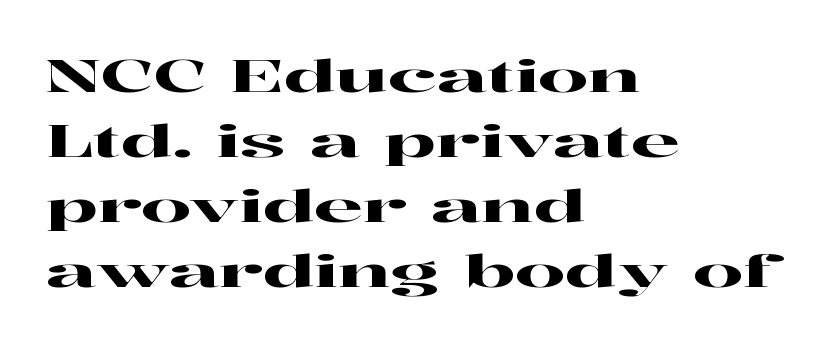
{"serif": "yes", "italic": "no", "width": "wide", "stroke_contrast": "high", "x_height": "medium", "monospaced": "no", "underline": "no", "align": "left", "line_spacing": "normal", "line_spacing_ratio": 1.48, "letter_spacing": "normal", "letter_spacing_em": 0.0, "glyph_px": 44}
